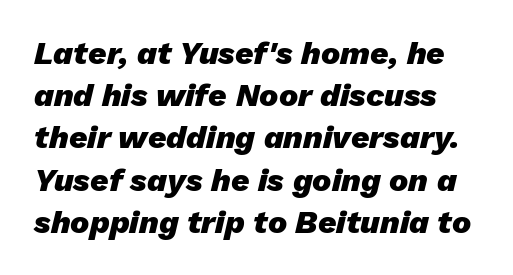
{"italic": "yes", "lean": "right", "slant_degrees": 13, "bold": "yes", "weight": "heavy", "width": "normal", "stroke_contrast": "low", "x_height": "medium", "monospaced": "no", "underline": "no", "line_spacing": "normal", "line_spacing_ratio": 1.32, "letter_spacing": "normal", "letter_spacing_em": 0.0, "glyph_px": 32}
